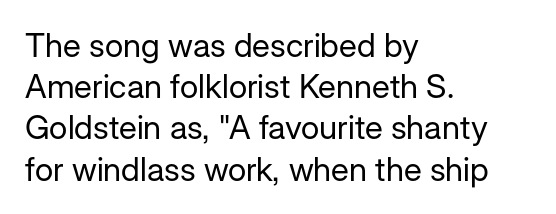
{"serif": "no", "italic": "no", "bold": "no", "weight": "regular", "width": "normal", "stroke_contrast": "low", "x_height": "medium", "monospaced": "no", "underline": "no", "align": "left", "line_spacing": "normal", "line_spacing_ratio": 1.25, "letter_spacing": "normal", "letter_spacing_em": 0.0, "glyph_px": 33}
